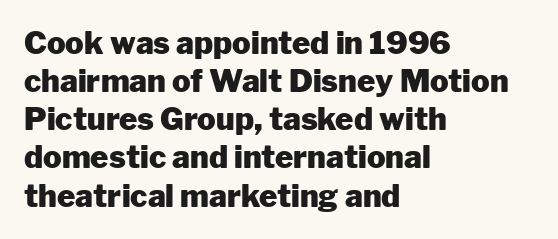
{"serif": "no", "italic": "no", "bold": "yes", "weight": "heavy", "width": "normal", "stroke_contrast": "low", "x_height": "medium", "monospaced": "no", "underline": "no", "align": "left", "line_spacing_ratio": 1.23, "letter_spacing": "normal", "letter_spacing_em": 0.0, "glyph_px": 31}
